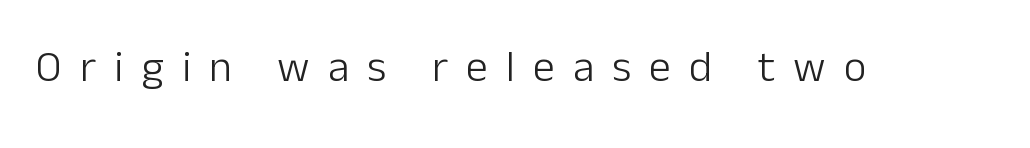
The image shows 44 px light sans-serif type, upright; set unusually wide letter spacing (+0.41 em), not underlined; low stroke contrast and a medium x-height.
